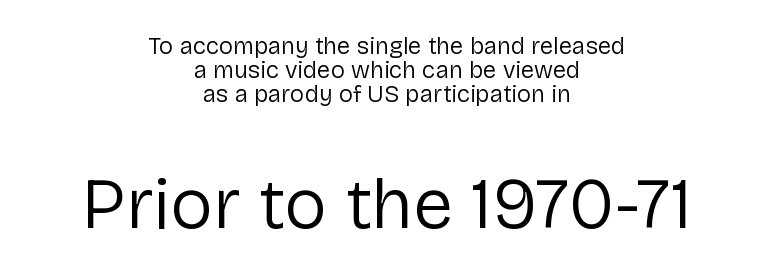
Q: Is the text bold? A: No.
Q: Is the text italic (slanted)? A: No, it is upright.
Q: Is the typeface a serif or a sans-serif typeface? A: Sans-serif.
Q: Is the text underlined? A: No.
Q: How is the paragraph aligned? A: Centered.
Q: Is the spacing between letters normal or unusually wide? A: Normal.
Q: Is the spacing between lines tight, normal or loose? A: Tight.
Q: Which block of text is set in a larger size, the first (top) or the second (bottom)? A: The second (bottom) one.
Q: Width (condensed, normal, or wide)? A: Normal.
Q: Stroke contrast? A: Low.
Q: x-height? A: Medium.
Q: Monospaced? A: No.
